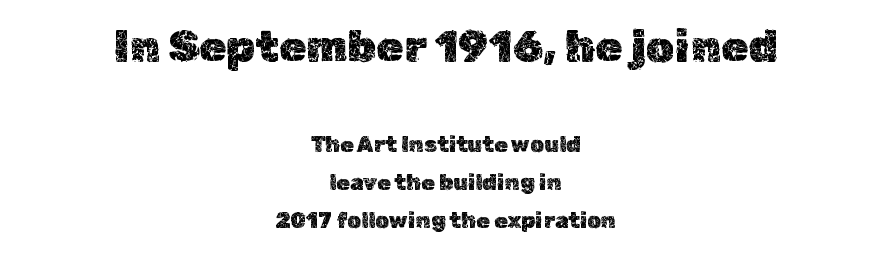
The image shows 44 px text type, upright; set centered, line spacing 1.72x, normal letter spacing, not underlined; the first (top) block is 2.0x larger; a medium x-height.
